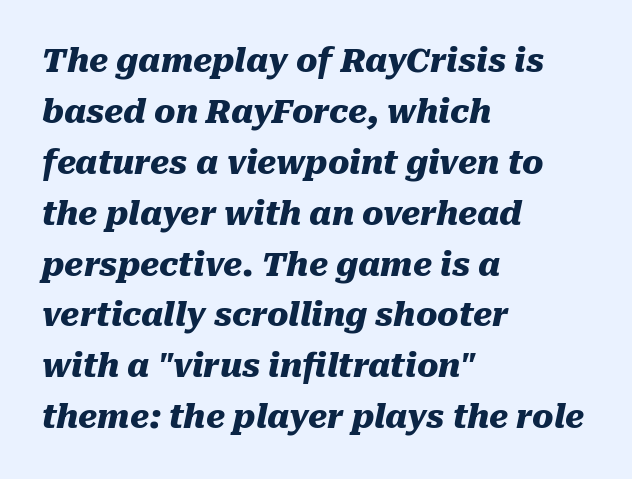
Q: Is the text bold? A: Yes.
Q: Is the text italic (slanted)? A: Yes, it leans right by about 10 degrees.
Q: Is the text underlined? A: No.
Q: How is the paragraph aligned? A: Left-aligned.
Q: Is the spacing between letters normal or unusually wide? A: Normal.
Q: Is the spacing between lines tight, normal or loose? A: Normal.
Q: Width (condensed, normal, or wide)? A: Normal.
Q: Stroke contrast? A: Medium.
Q: x-height? A: Medium.
Q: Monospaced? A: No.
